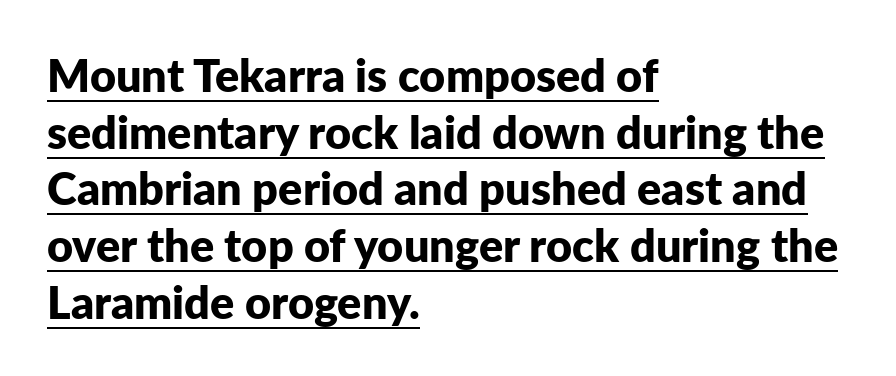
The image shows 45 px bold sans-serif type, upright; set left-aligned, normal line spacing (1.26x), normal letter spacing, underlined; low stroke contrast and a medium x-height.
